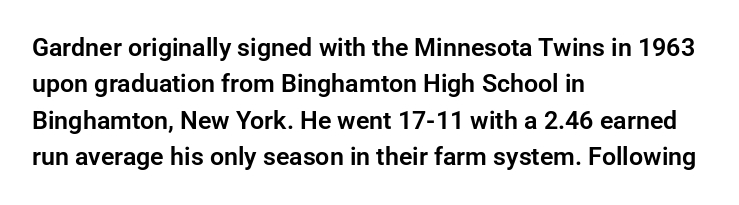
The image shows 25 px text type, upright; set left-aligned, normal line spacing (1.46x), normal letter spacing, not underlined.
